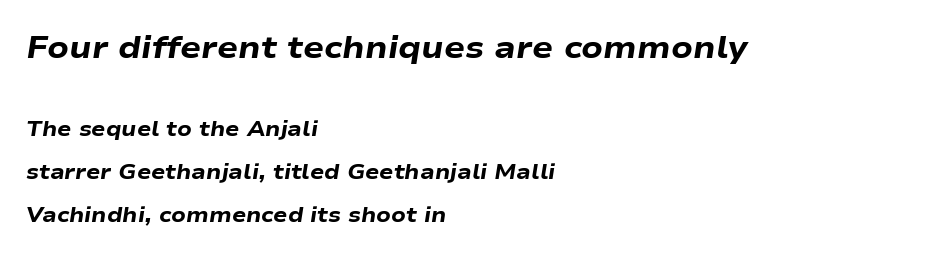
The characters look thick and weighty, a clear bold. Italic? Definitely — the glyphs are oblique. How are the letters spaced? Ordinarily, with no added tracking. A clean baseline with only descenders dipping below it. One glance says open: line gaps are wider than usual.
